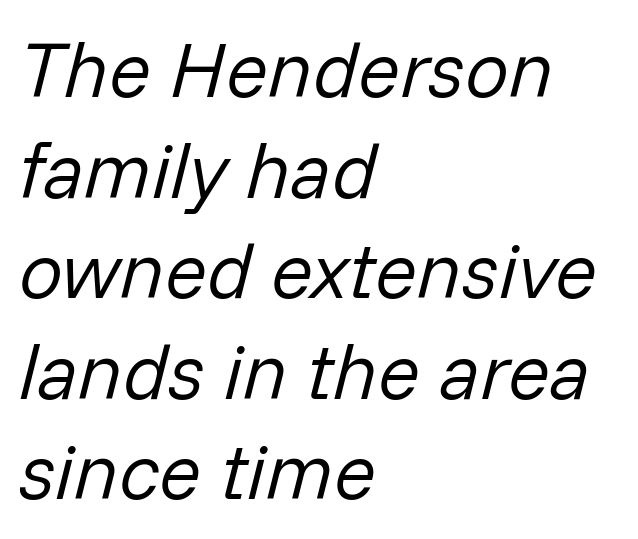
{"italic": "yes", "lean": "right", "slant_degrees": 14, "bold": "no", "weight": "regular", "width": "normal", "stroke_contrast": "low", "x_height": "medium", "monospaced": "no", "underline": "no", "align": "left", "line_spacing": "normal", "line_spacing_ratio": 1.29, "letter_spacing": "normal", "letter_spacing_em": 0.0, "glyph_px": 78}
